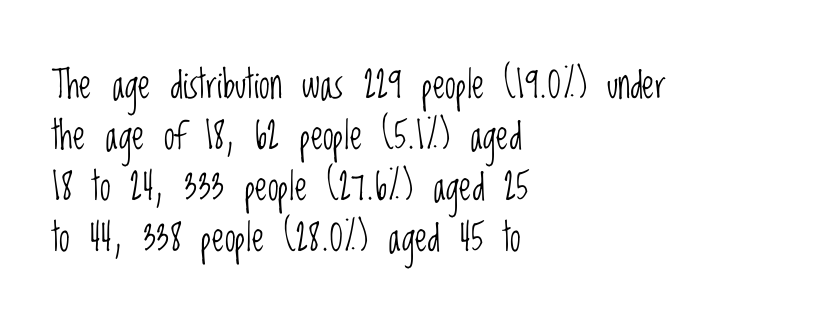
Q: Is the text bold? A: No.
Q: Is the text italic (slanted)? A: No, it is upright.
Q: Is the typeface a serif or a sans-serif typeface? A: Sans-serif.
Q: Is the text underlined? A: No.
Q: How is the paragraph aligned? A: Left-aligned.
Q: Is the spacing between letters normal or unusually wide? A: Normal.
Q: Is the spacing between lines tight, normal or loose? A: Normal.
Q: Width (condensed, normal, or wide)? A: Condensed.
Q: Stroke contrast? A: Low.
Q: x-height? A: Large.
Q: Monospaced? A: No.
